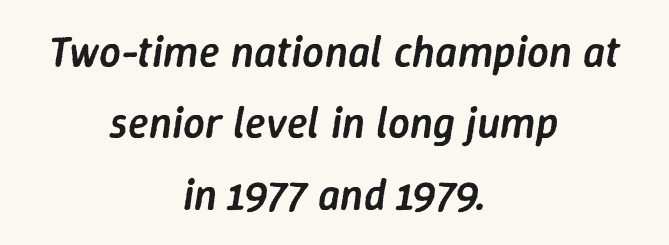
The image shows 43 px semibold type, italic (leaning right); set centered, normal line spacing (1.66x), normal letter spacing, not underlined; low stroke contrast and a medium x-height.
